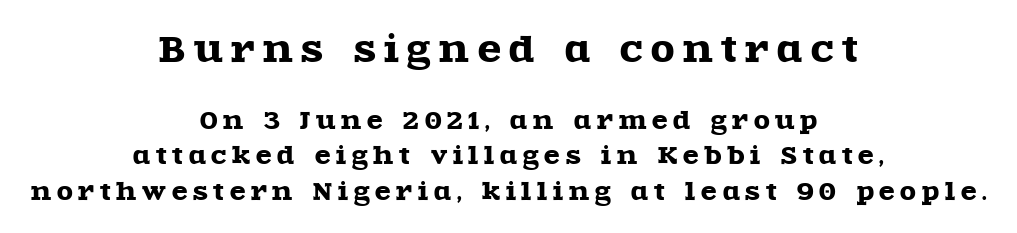
The image shows 34 px wide serif type, upright; set centered, normal line spacing (1.53x), unusually wide letter spacing (+0.25 em), not underlined; the first (top) block is 1.48x larger; a large x-height.
